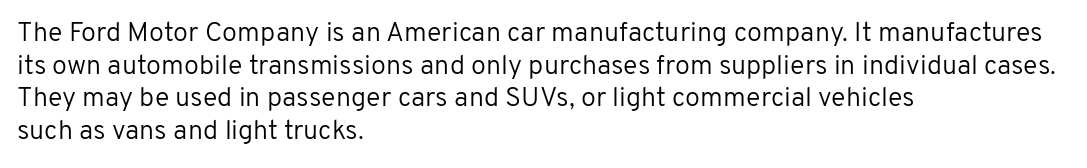
What stands out about the letter spacing? Nothing — it is the standard amount. This is not heavy type; no bold has been used. Just letters on the line, the space beneath them empty. Notice how the stems are strictly vertical — no italics here. This rendering uses left alignment, leaving the right contour irregular.
